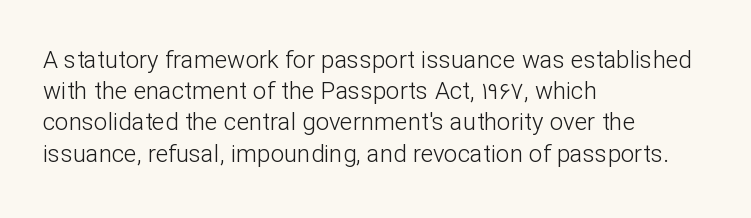
The image shows 24 px text type, upright; set left-aligned, normal line spacing (1.3x), normal letter spacing, not underlined.
